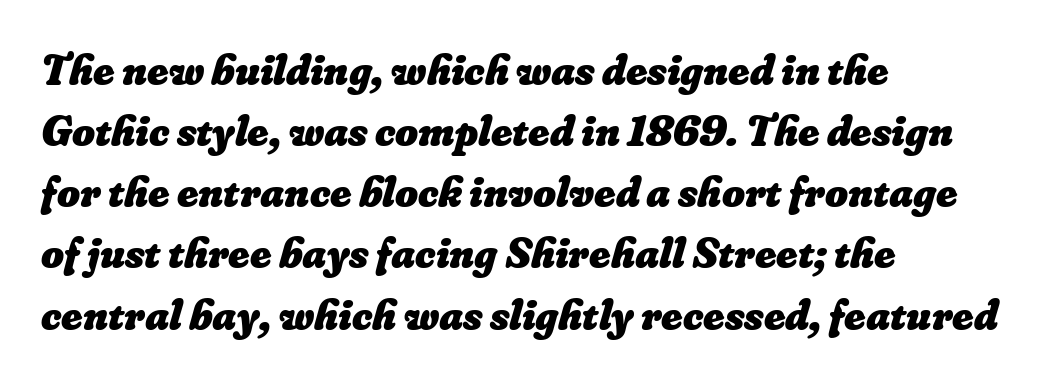
{"bold": "yes", "weight": "heavy", "width": "normal", "stroke_contrast": "low", "x_height": "small", "monospaced": "no", "underline": "no", "align": "left", "line_spacing": "normal", "line_spacing_ratio": 1.39, "letter_spacing": "normal", "letter_spacing_em": 0.0, "glyph_px": 44}
